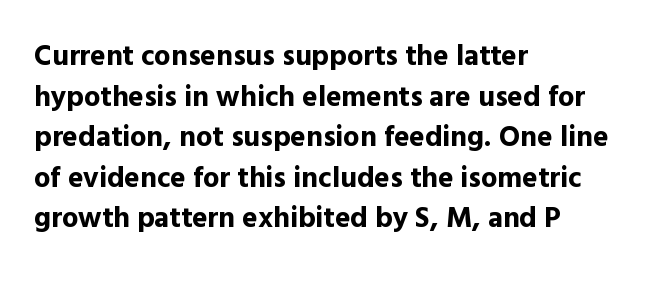
Q: Is the text bold? A: Yes.
Q: Is the text italic (slanted)? A: No, it is upright.
Q: Is the typeface a serif or a sans-serif typeface? A: Sans-serif.
Q: Is the text underlined? A: No.
Q: How is the paragraph aligned? A: Left-aligned.
Q: Is the spacing between letters normal or unusually wide? A: Normal.
Q: Is the spacing between lines tight, normal or loose? A: Normal.
Q: Width (condensed, normal, or wide)? A: Normal.
Q: x-height? A: Medium.
Q: Monospaced? A: No.
